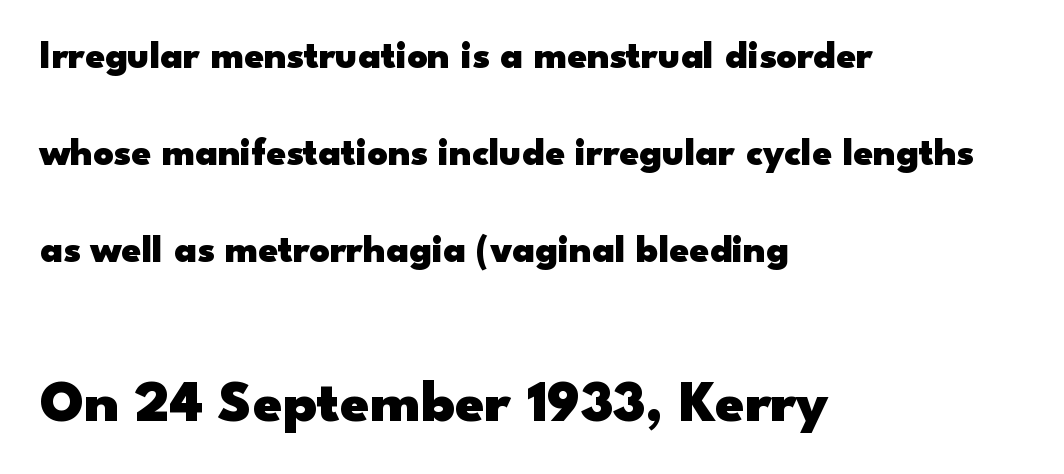
Q: Is the text bold? A: Yes.
Q: Is the text italic (slanted)? A: No, it is upright.
Q: Is the typeface a serif or a sans-serif typeface? A: Sans-serif.
Q: Is the text underlined? A: No.
Q: How is the paragraph aligned? A: Left-aligned.
Q: Is the spacing between letters normal or unusually wide? A: Normal.
Q: Is the spacing between lines tight, normal or loose? A: Loose.
Q: Which block of text is set in a larger size, the first (top) or the second (bottom)? A: The second (bottom) one.
Q: Width (condensed, normal, or wide)? A: Wide.
Q: Stroke contrast? A: Low.
Q: x-height? A: Small.
Q: Monospaced? A: No.
